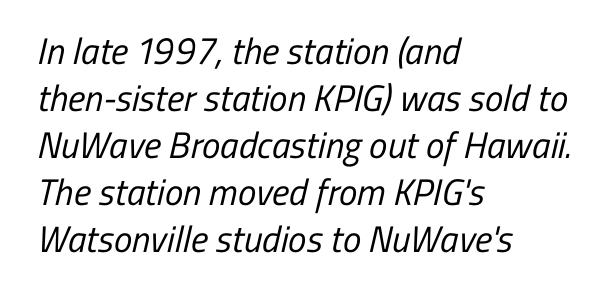
Q: Is the text bold? A: No.
Q: Is the typeface a serif or a sans-serif typeface? A: Sans-serif.
Q: Is the text underlined? A: No.
Q: How is the paragraph aligned? A: Left-aligned.
Q: Is the spacing between letters normal or unusually wide? A: Normal.
Q: Is the spacing between lines tight, normal or loose? A: Normal.
Q: Width (condensed, normal, or wide)? A: Condensed.
Q: Stroke contrast? A: Low.
Q: x-height? A: Medium.
Q: Monospaced? A: No.
